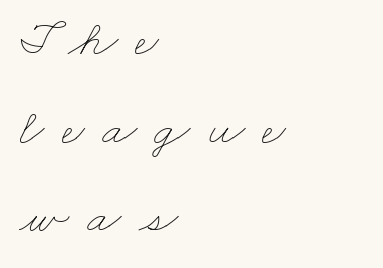
Q: Is the text bold? A: No.
Q: Is the text underlined? A: No.
Q: How is the paragraph aligned? A: Left-aligned.
Q: Is the spacing between letters normal or unusually wide? A: Unusually wide.
Q: Width (condensed, normal, or wide)? A: Wide.
Q: Stroke contrast? A: Low.
Q: x-height? A: Small.
Q: Monospaced? A: No.
